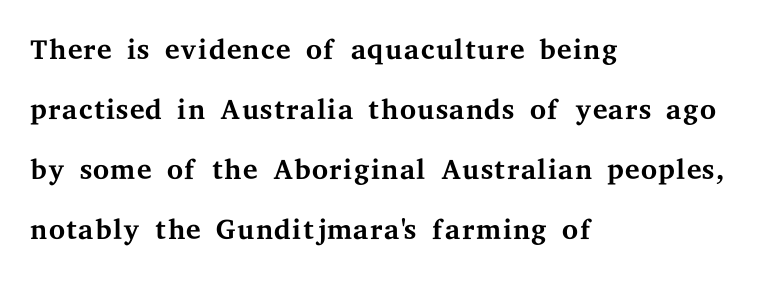
The image shows 42 px regular-weight, wide serif type, upright; set left-aligned, normal line spacing (1.43x), normal letter spacing, not underlined; medium stroke contrast and a medium x-height.
